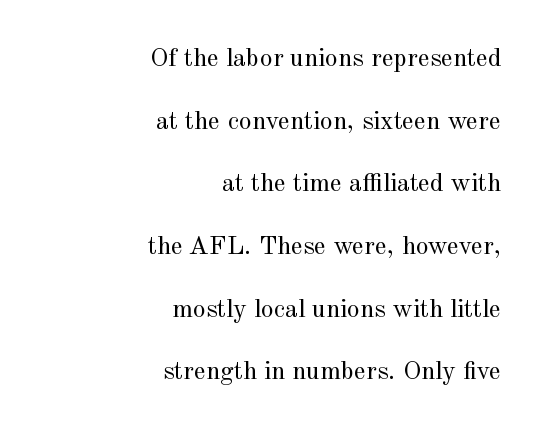
Q: Is the text bold? A: No.
Q: Is the text italic (slanted)? A: No, it is upright.
Q: Is the text underlined? A: No.
Q: How is the paragraph aligned? A: Right-aligned.
Q: Is the spacing between letters normal or unusually wide? A: Normal.
Q: Is the spacing between lines tight, normal or loose? A: Loose.
